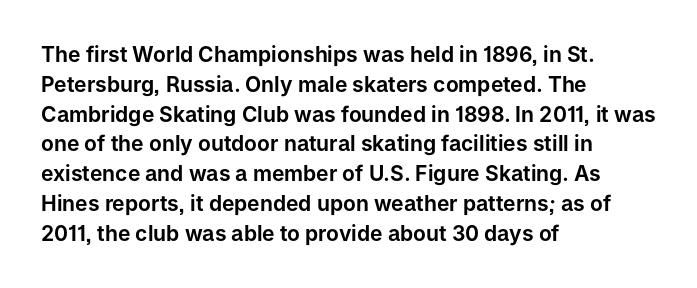
The image shows 21 px text type, upright; set left-aligned, normal line spacing (1.42x), normal letter spacing, not underlined.
